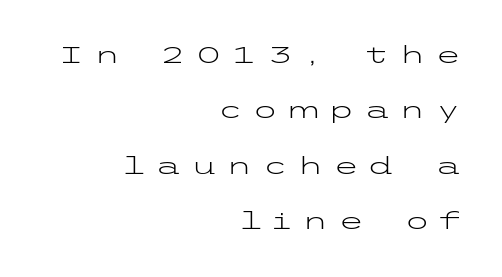
The space beneath each line is pristine and unruled. Weight: regular or lighter. These lines are set flush right with a ragged left edge. Vertical spacing — loose. What stands out about the letter spacing? Its width — letters are far apart. Posture: vertical.
